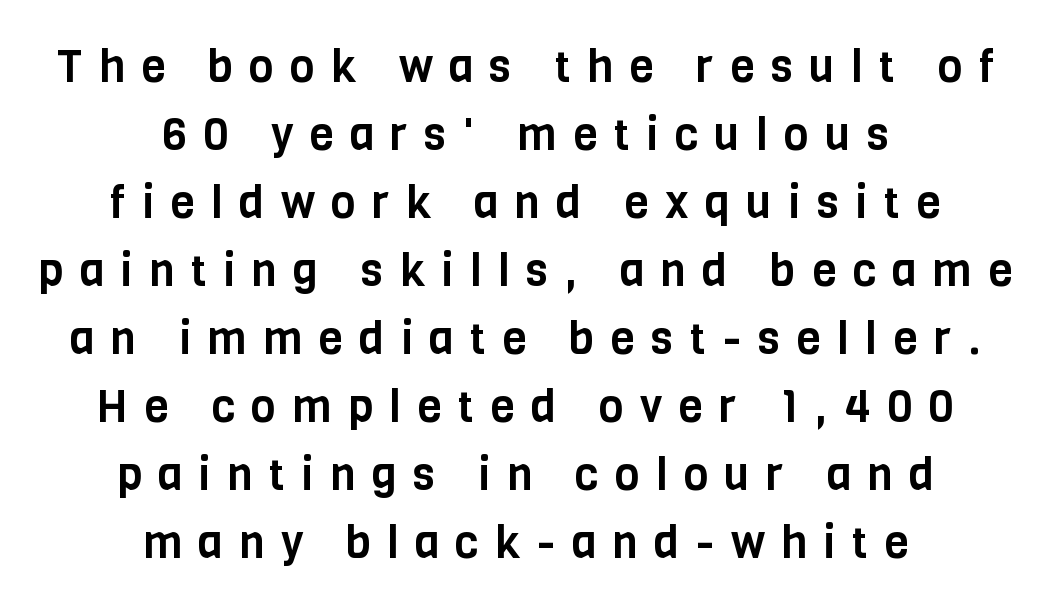
Q: Is the text italic (slanted)? A: No, it is upright.
Q: Is the typeface a serif or a sans-serif typeface? A: Sans-serif.
Q: Is the text underlined? A: No.
Q: How is the paragraph aligned? A: Centered.
Q: Is the spacing between letters normal or unusually wide? A: Unusually wide.
Q: Is the spacing between lines tight, normal or loose? A: Normal.
Q: Width (condensed, normal, or wide)? A: Condensed.
Q: Stroke contrast? A: Low.
Q: x-height? A: Large.
Q: Monospaced? A: No.
